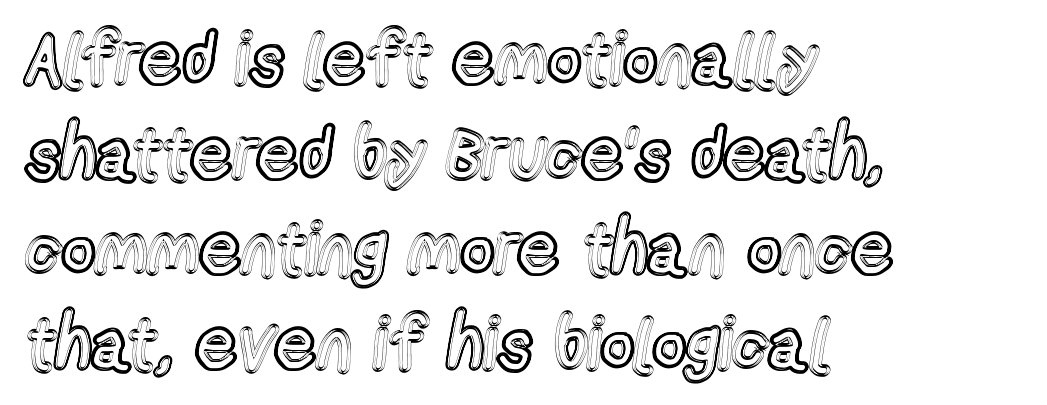
{"width": "condensed", "x_height": "medium", "monospaced": "no", "underline": "no", "align": "left", "line_spacing": "normal", "line_spacing_ratio": 1.3, "letter_spacing": "normal", "letter_spacing_em": 0.0, "glyph_px": 73}
